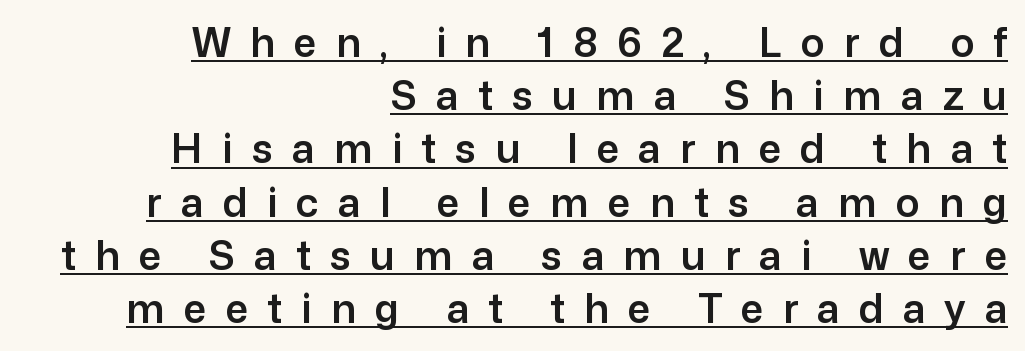
These lines are set flush right with a ragged left edge. Underlined type. Students, note that the glyphs here are deliberately spaced far apart. Designer's note — italics off, roman on. How would I describe the line gaps? Plain and ordinary. The type family on display is of the sans-serif kind.
